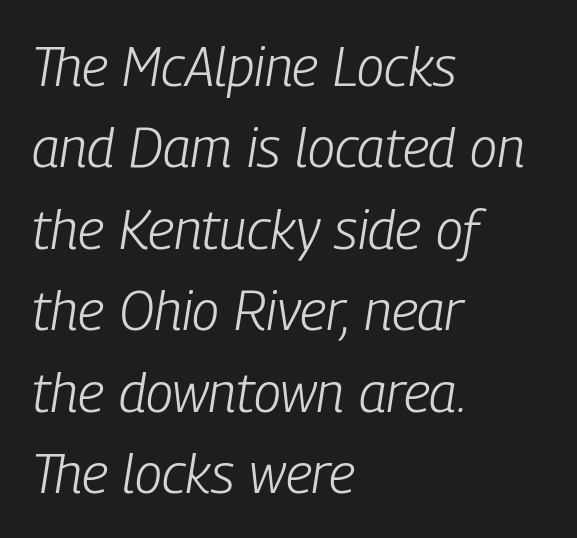
{"italic": "yes", "lean": "right", "slant_degrees": 9, "bold": "no", "weight": "light", "width": "condensed", "stroke_contrast": "low", "x_height": "medium", "monospaced": "no", "underline": "no", "align": "left", "line_spacing": "normal", "line_spacing_ratio": 1.48, "letter_spacing": "normal", "letter_spacing_em": 0.0, "glyph_px": 55}
